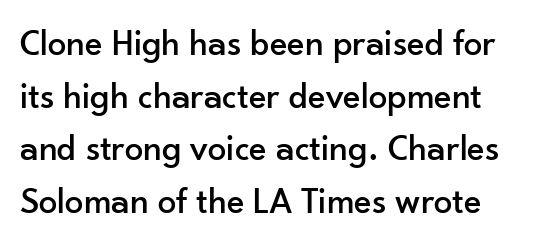
Q: Is the text italic (slanted)? A: No, it is upright.
Q: Is the typeface a serif or a sans-serif typeface? A: Sans-serif.
Q: Is the text underlined? A: No.
Q: Is the spacing between letters normal or unusually wide? A: Normal.
Q: Is the spacing between lines tight, normal or loose? A: Normal.
Q: Width (condensed, normal, or wide)? A: Normal.
Q: Stroke contrast? A: Low.
Q: x-height? A: Small.
Q: Monospaced? A: No.
